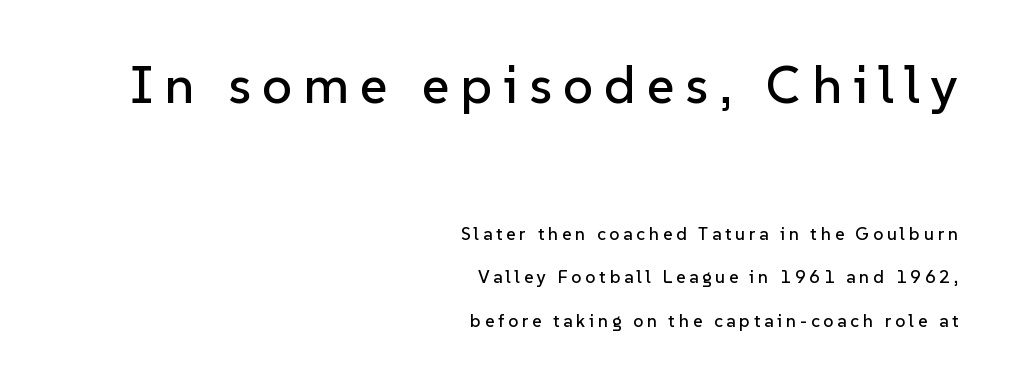
{"serif": "no", "italic": "no", "width": "normal", "stroke_contrast": "low", "x_height": "medium", "monospaced": "no", "underline": "no", "align": "right", "line_spacing": "loose", "line_spacing_ratio": 2.42, "letter_spacing": "wide", "letter_spacing_em": 0.21, "larger_block": "first", "size_ratio": 2.94, "glyph_px": 53}
